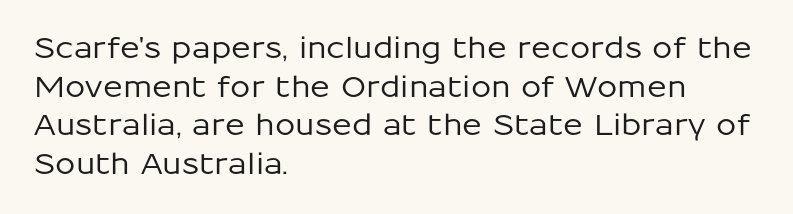
Casual observation: everything's shoved over to the left. Are there feet on the stems? There aren't — it's a sans. Check the space under the baseline: it is left empty. Characters remain perfectly vertical along every line. Inter-character spacing is left at the font's built-in metrics.
